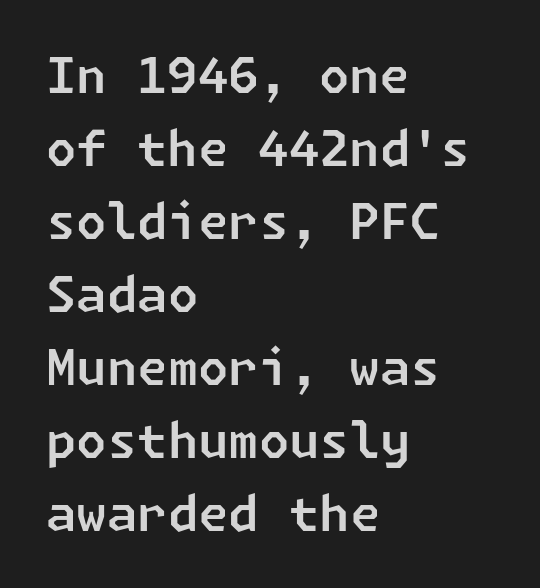
The image shows 49 px sans-serif type; set left-aligned, normal line spacing (1.49x), normal letter spacing, not underlined; low stroke contrast and a medium x-height.
